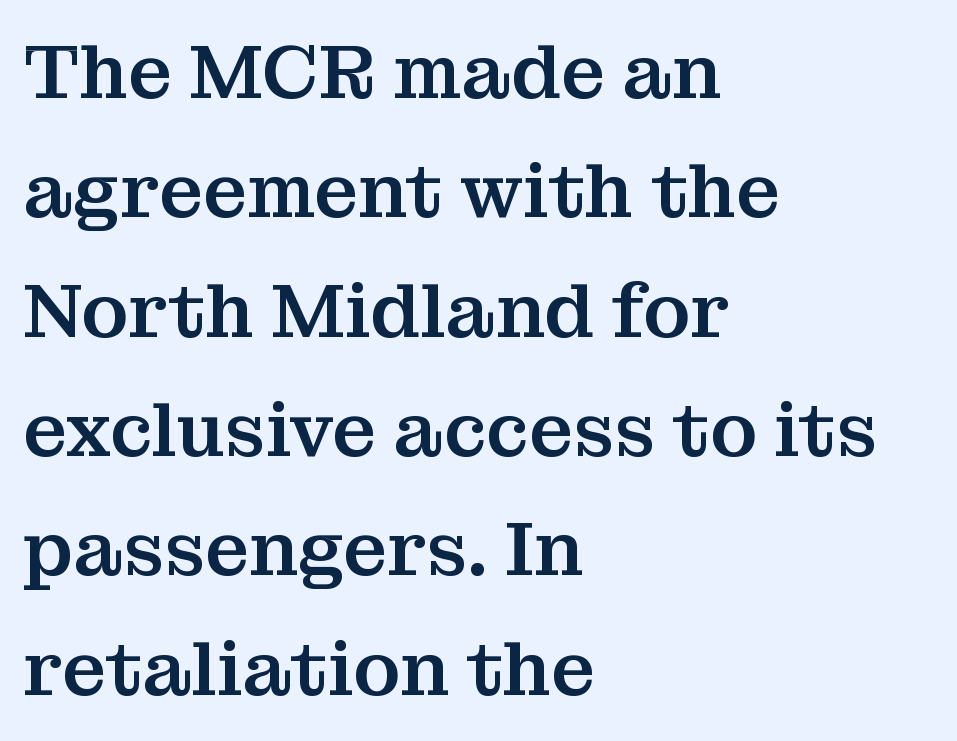
{"serif": "yes", "italic": "no", "width": "normal", "stroke_contrast": "medium", "x_height": "medium", "monospaced": "no", "underline": "no", "align": "left", "line_spacing": "normal", "line_spacing_ratio": 1.57, "letter_spacing": "normal", "letter_spacing_em": 0.0, "glyph_px": 76}
